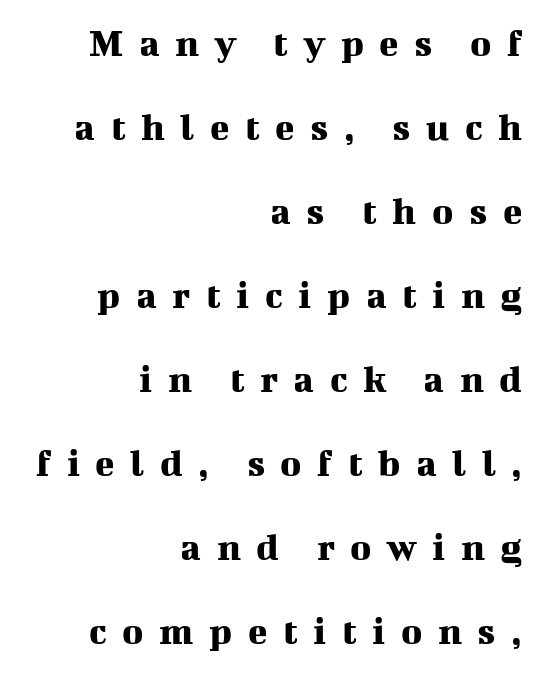
The image shows 40 px serif type, upright; set right-aligned, loose line spacing (2.1x), unusually wide letter spacing (+0.39 em), not underlined; medium stroke contrast and a medium x-height.
